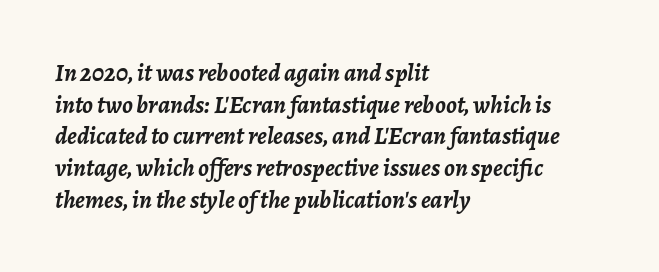
{"italic": "yes", "lean": "right", "slant_degrees": 7, "bold": "yes", "underline": "no", "align": "left", "line_spacing": "normal", "line_spacing_ratio": 1.27, "letter_spacing": "normal", "letter_spacing_em": 0.0, "glyph_px": 25}
